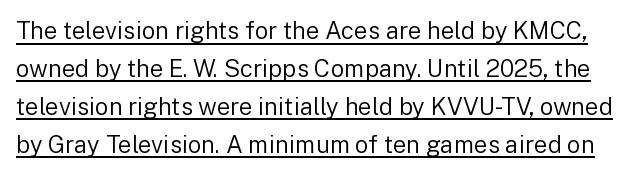
Q: Is the text bold? A: No.
Q: Is the text italic (slanted)? A: No, it is upright.
Q: Is the text underlined? A: Yes.
Q: Is the spacing between letters normal or unusually wide? A: Normal.
Q: Is the spacing between lines tight, normal or loose? A: Normal.
